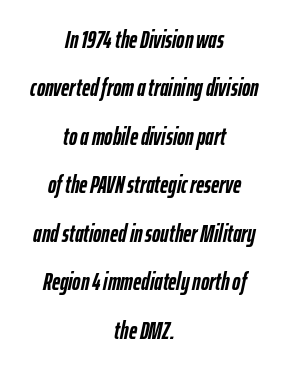
The line texture is even and compact thanks to regular tracking. The compositor balanced each line on the midline. Descenders are the only things crossing below the line. Compared with ordinary roman type, these characters are visibly tilted.
